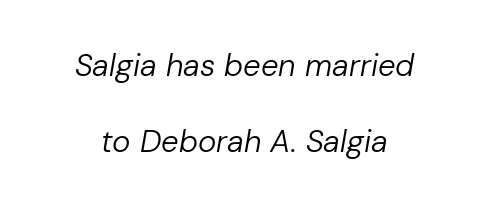
You can tell it's italic because the verticals aren't actually vertical. Do the characters align in a grid? No, the font is proportional. Is the letter spacing exaggerated? No — it looks like the ordinary default. The zone under the glyphs is completely vacant.
